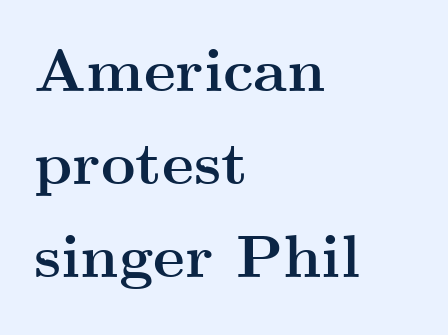
The image shows 60 px semibold, wide serif type, upright; set left-aligned, normal line spacing (1.55x), normal letter spacing, not underlined; medium stroke contrast and a small x-height.
